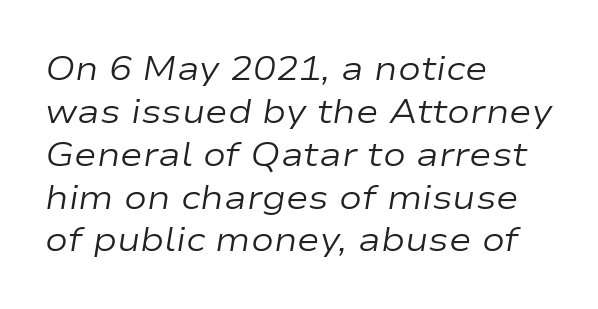
The image shows 34 px regular-weight, wide type, italic (leaning right); set left-aligned, normal line spacing (1.26x), normal letter spacing, not underlined; low stroke contrast and a medium x-height.
